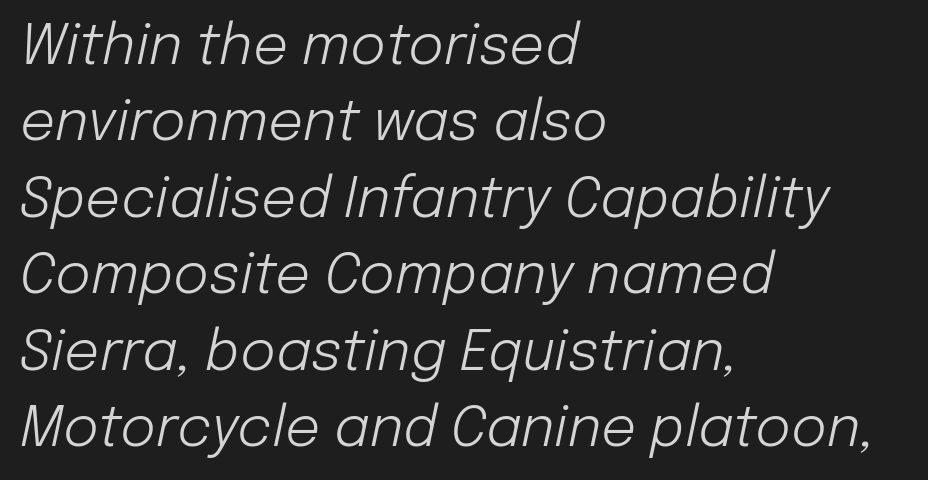
Q: Is the text bold? A: No.
Q: Is the text italic (slanted)? A: Yes, it leans right by about 12 degrees.
Q: Is the text underlined? A: No.
Q: How is the paragraph aligned? A: Left-aligned.
Q: Is the spacing between letters normal or unusually wide? A: Normal.
Q: Is the spacing between lines tight, normal or loose? A: Normal.
Q: Width (condensed, normal, or wide)? A: Normal.
Q: Stroke contrast? A: Low.
Q: x-height? A: Medium.
Q: Monospaced? A: No.
